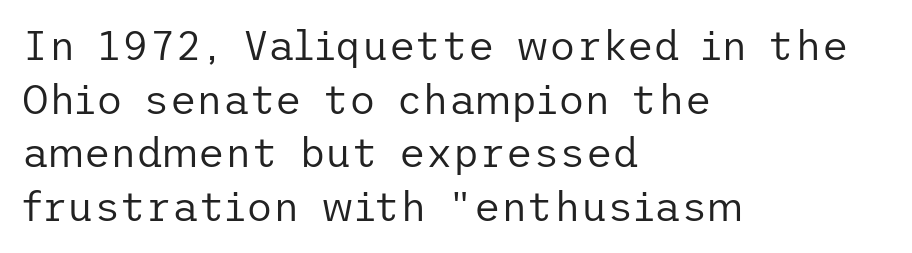
Each line starts at the same left margin while the right side varies. Quick note: not italic, upright. Nothing unusual about the tracking: characters are spaced as the font intends. A typesetter would call this leading conventional body-copy spacing.
